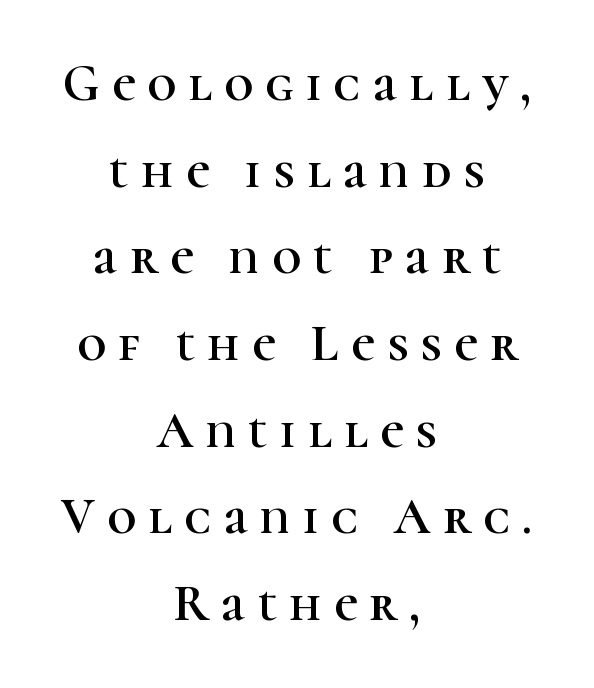
This rendering uses center alignment, leaving both contours irregular but symmetric. Every stem runs plumb, perpendicular to the baseline. The letters carry serifs — small finishing strokes at the ends of their stems. These lines sit exactly where default settings would place them. Just letters on the line, the space beneath them empty.
